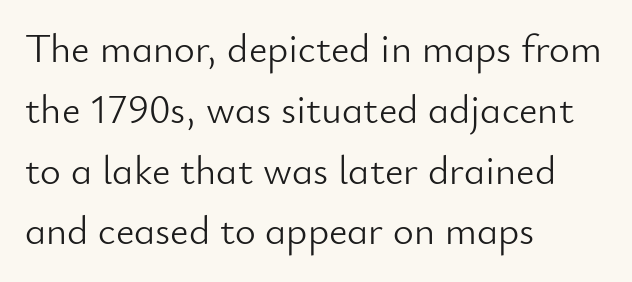
{"serif": "no", "italic": "no", "bold": "no", "weight": "light", "width": "normal", "stroke_contrast": "low", "x_height": "small", "monospaced": "no", "underline": "no", "align": "left", "line_spacing": "normal", "line_spacing_ratio": 1.52, "letter_spacing": "normal", "letter_spacing_em": 0.0, "glyph_px": 40}
